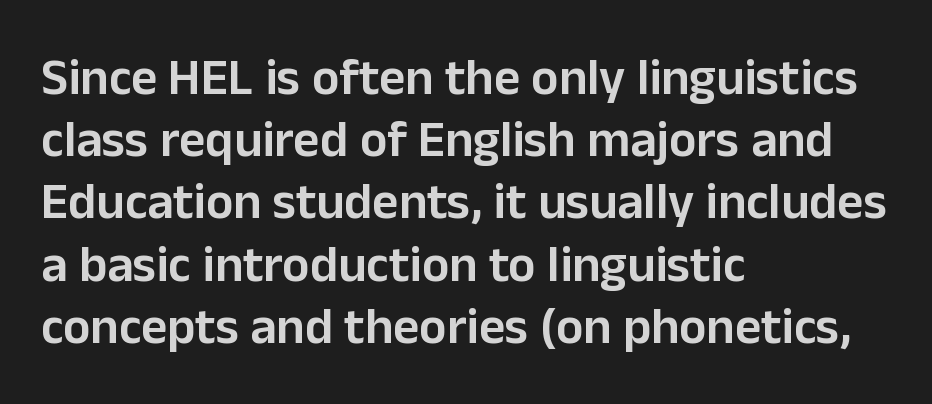
Note the varied advance widths — an 'i' is clearly narrower than an 'm'. You can tell from the bare stems that sans-serif type was used. Descender tails drop into unmarked territory. Every stem runs plumb, perpendicular to the baseline. The paragraph has a hard left edge and a soft right edge.
